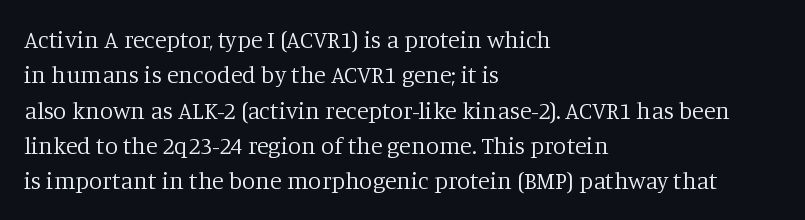
Q: Is the text bold? A: No.
Q: Is the text italic (slanted)? A: No, it is upright.
Q: Is the text underlined? A: No.
Q: How is the paragraph aligned? A: Left-aligned.
Q: Is the spacing between letters normal or unusually wide? A: Normal.
Q: Is the spacing between lines tight, normal or loose? A: Normal.
